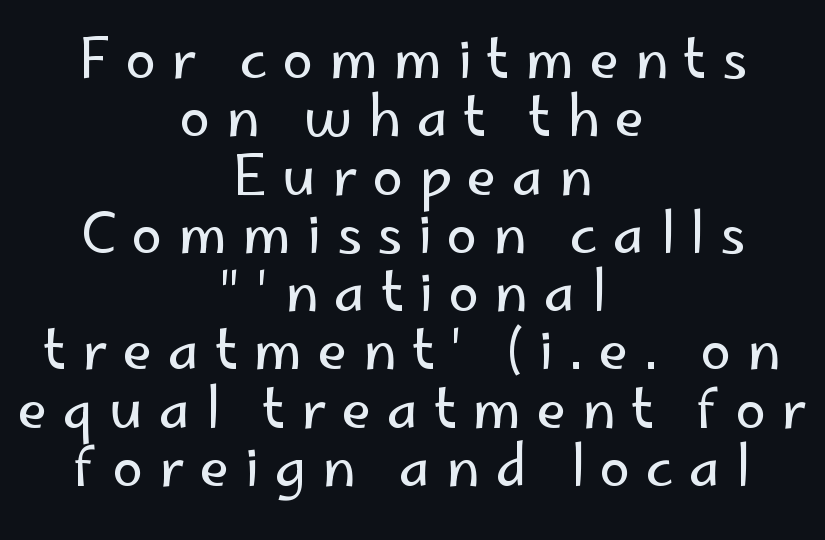
Q: Is the text bold? A: No.
Q: Is the text italic (slanted)? A: No, it is upright.
Q: Is the typeface a serif or a sans-serif typeface? A: Sans-serif.
Q: Is the text underlined? A: No.
Q: How is the paragraph aligned? A: Centered.
Q: Is the spacing between letters normal or unusually wide? A: Unusually wide.
Q: Is the spacing between lines tight, normal or loose? A: Tight.
Q: Width (condensed, normal, or wide)? A: Normal.
Q: Stroke contrast? A: Low.
Q: x-height? A: Small.
Q: Monospaced? A: No.
